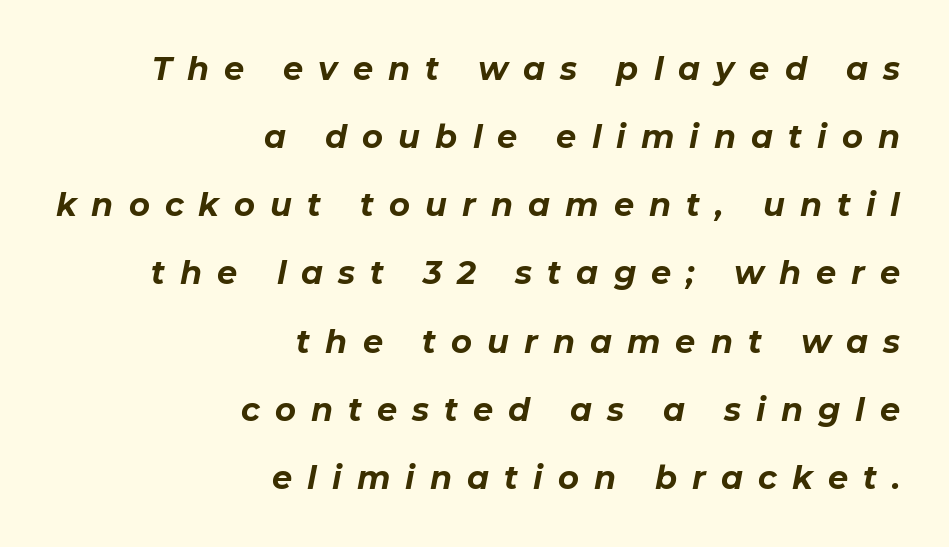
Q: Is the text bold? A: Yes.
Q: Is the text italic (slanted)? A: Yes, it leans right by about 11 degrees.
Q: Is the text underlined? A: No.
Q: How is the paragraph aligned? A: Right-aligned.
Q: Is the spacing between letters normal or unusually wide? A: Unusually wide.
Q: Is the spacing between lines tight, normal or loose? A: Loose.
Q: Width (condensed, normal, or wide)? A: Normal.
Q: Stroke contrast? A: Low.
Q: x-height? A: Medium.
Q: Monospaced? A: No.
